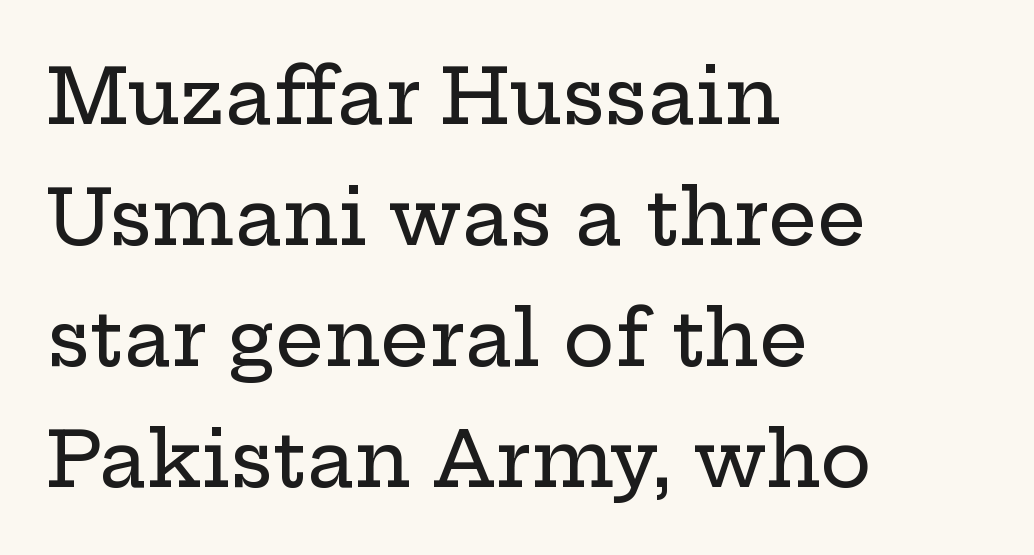
Q: Is the text italic (slanted)? A: No, it is upright.
Q: Is the typeface a serif or a sans-serif typeface? A: Serif.
Q: Is the text underlined? A: No.
Q: How is the paragraph aligned? A: Left-aligned.
Q: Is the spacing between letters normal or unusually wide? A: Normal.
Q: Is the spacing between lines tight, normal or loose? A: Normal.
Q: Width (condensed, normal, or wide)? A: Wide.
Q: Stroke contrast? A: Low.
Q: x-height? A: Medium.
Q: Monospaced? A: No.
